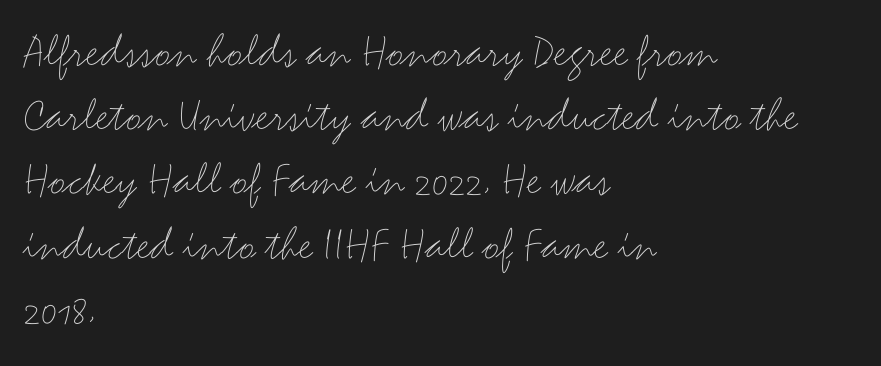
The image shows 49 px thin, wide sans-serif type; set left-aligned, normal line spacing (1.31x), normal letter spacing, not underlined; medium stroke contrast and a small x-height.
